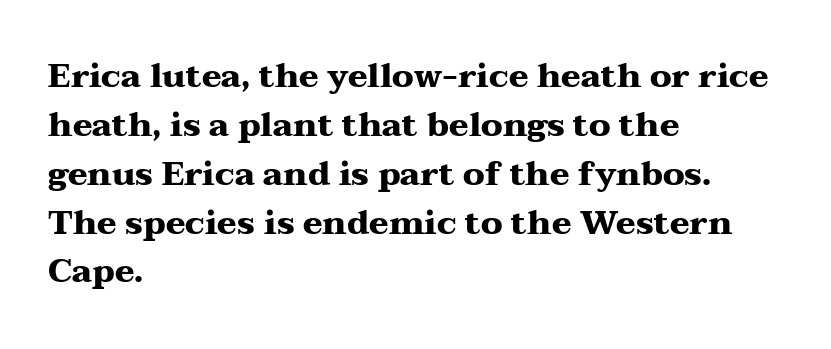
Spacing verdict: proportional, widths tailored to each character. I'd describe the lettering as bold — thick and assertive. Posture: vertical. This rendering employs a face with finishing strokes, i.e., a serif.
